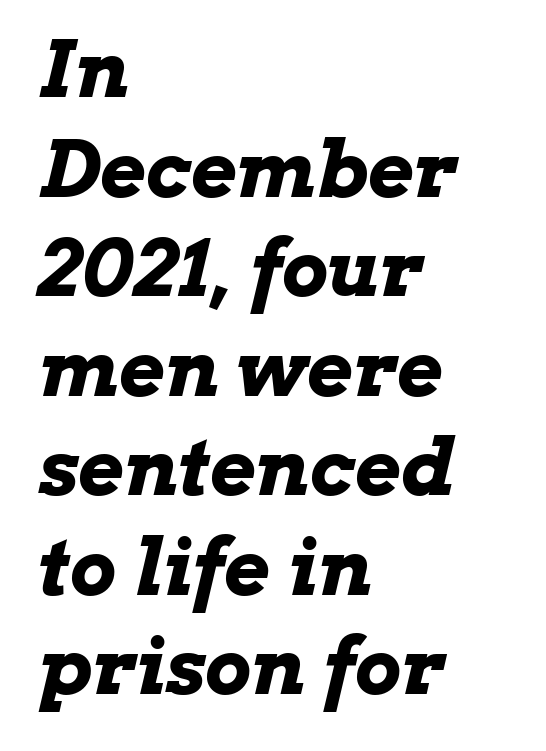
{"italic": "yes", "lean": "right", "slant_degrees": 13, "bold": "yes", "weight": "bold", "width": "wide", "stroke_contrast": "low", "x_height": "medium", "monospaced": "no", "underline": "no", "align": "left", "line_spacing": "normal", "line_spacing_ratio": 1.26, "letter_spacing": "normal", "letter_spacing_em": 0.0, "glyph_px": 79}
